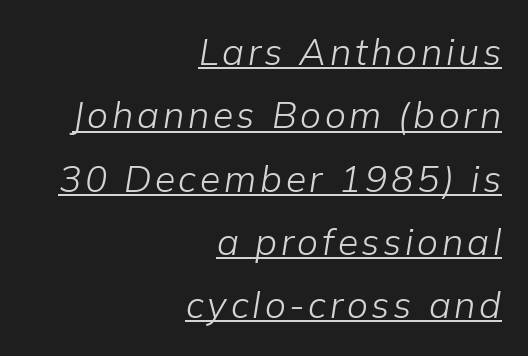
A quiet, ordinary-to-light weight characterises the typeface. Somebody hit Ctrl+U on this one — the words are underlined. The lines in this sample share a right terminus and differ only in where they begin. Posture: slanted.
